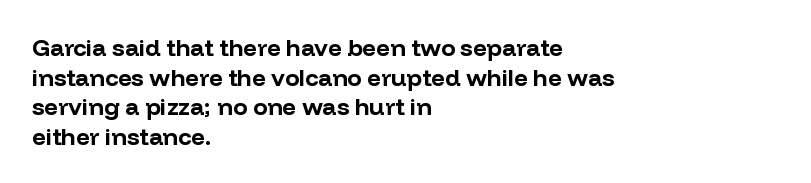
Nobody drew a line under any word here. The lettering stays uniformly vertical, giving the passage a roman look. Each word holds together tightly as a unit, with standard inter-letter gaps. A student would call this left alignment; a typographer would say flush left, rag right. Typographic density is high because the face is bold.
